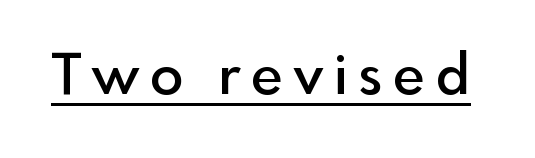
Note: no serifs on the glyphs. The rendering uses natural spacing where letterforms have individual widths. Observe the wide spacing: letters keep a clear distance from each other. Moderately thickened strokes mark this as semibold type.
